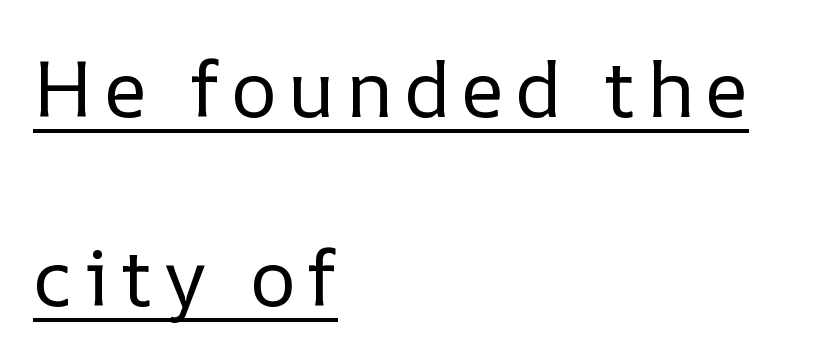
{"italic": "no", "bold": "no", "weight": "regular", "width": "normal", "stroke_contrast": "low", "x_height": "medium", "monospaced": "no", "underline": "yes", "align": "left", "line_spacing": "loose", "line_spacing_ratio": 2.39, "glyph_px": 79}
